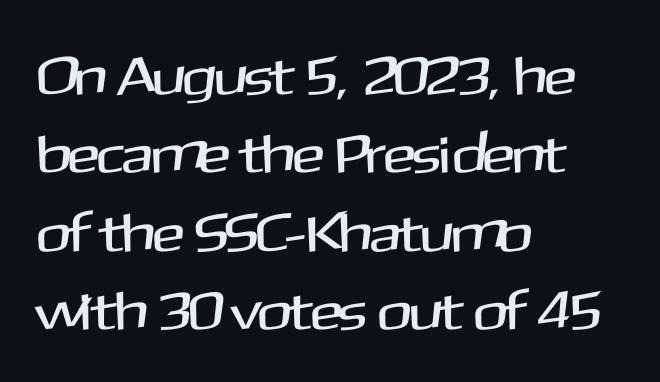
Q: Is the text italic (slanted)? A: No, it is upright.
Q: Is the typeface a serif or a sans-serif typeface? A: Sans-serif.
Q: Is the text underlined? A: No.
Q: How is the paragraph aligned? A: Left-aligned.
Q: Is the spacing between letters normal or unusually wide? A: Normal.
Q: Is the spacing between lines tight, normal or loose? A: Normal.
Q: Width (condensed, normal, or wide)? A: Normal.
Q: Stroke contrast? A: Medium.
Q: x-height? A: Medium.
Q: Monospaced? A: No.
